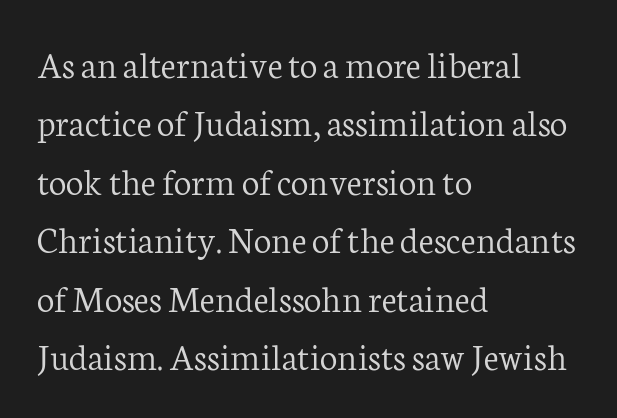
Q: Is the text bold? A: No.
Q: Is the text italic (slanted)? A: No, it is upright.
Q: Is the typeface a serif or a sans-serif typeface? A: Serif.
Q: Is the text underlined? A: No.
Q: How is the paragraph aligned? A: Left-aligned.
Q: Is the spacing between letters normal or unusually wide? A: Normal.
Q: Is the spacing between lines tight, normal or loose? A: Normal.
Q: Width (condensed, normal, or wide)? A: Normal.
Q: Stroke contrast? A: Low.
Q: x-height? A: Medium.
Q: Monospaced? A: No.
